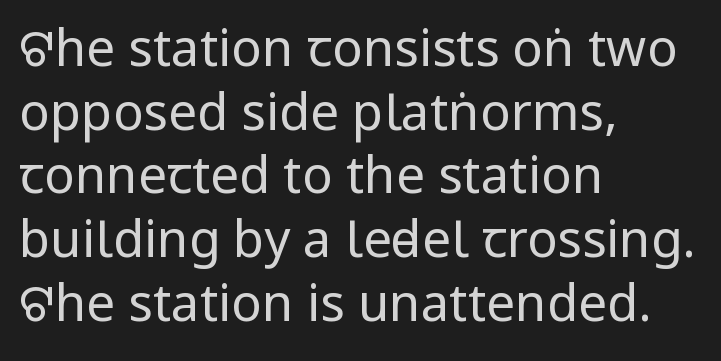
Here the glyphs are tracked normally, forming tight word shapes. Quick note: not italic, upright. Type style note: lacks serifs. The vertical gap from one line to the next is medium.
